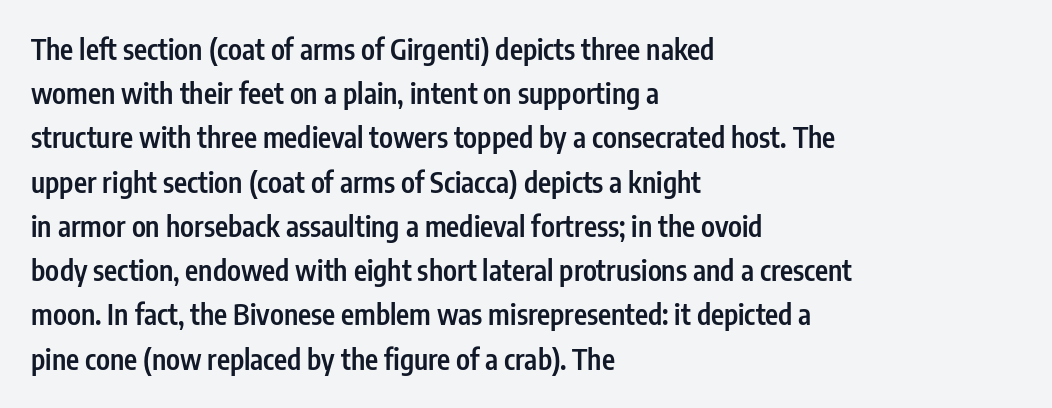
The image shows 28 px semibold, condensed sans-serif type, upright; set left-aligned, normal line spacing (1.58x), normal letter spacing, not underlined; low stroke contrast and a medium x-height.
